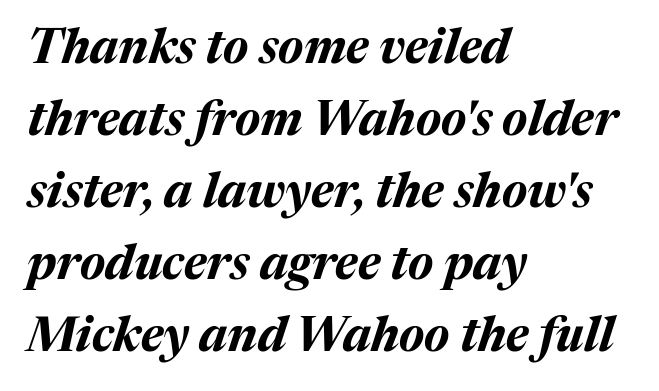
{"italic": "yes", "lean": "right", "slant_degrees": 17, "bold": "yes", "weight": "bold", "width": "normal", "stroke_contrast": "medium", "x_height": "medium", "monospaced": "no", "underline": "no", "align": "left", "line_spacing": "normal", "line_spacing_ratio": 1.5, "letter_spacing": "normal", "letter_spacing_em": 0.0, "glyph_px": 48}
